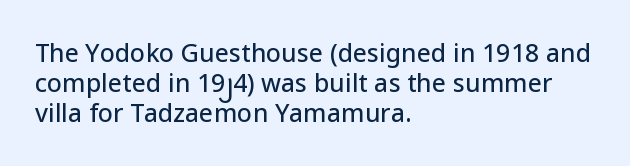
{"italic": "no", "underline": "no", "align": "left", "line_spacing_ratio": 1.21, "letter_spacing": "normal", "letter_spacing_em": 0.0, "glyph_px": 25}
